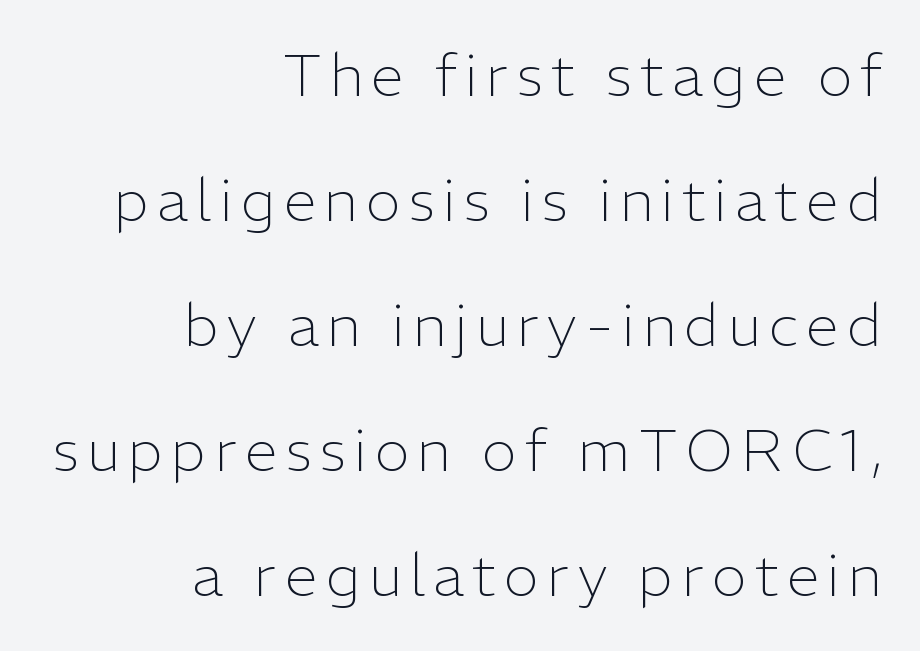
Q: Is the text bold? A: No.
Q: Is the text italic (slanted)? A: No, it is upright.
Q: Is the typeface a serif or a sans-serif typeface? A: Sans-serif.
Q: Is the text underlined? A: No.
Q: How is the paragraph aligned? A: Right-aligned.
Q: Is the spacing between lines tight, normal or loose? A: Loose.
Q: Width (condensed, normal, or wide)? A: Normal.
Q: Stroke contrast? A: Low.
Q: x-height? A: Medium.
Q: Monospaced? A: No.
